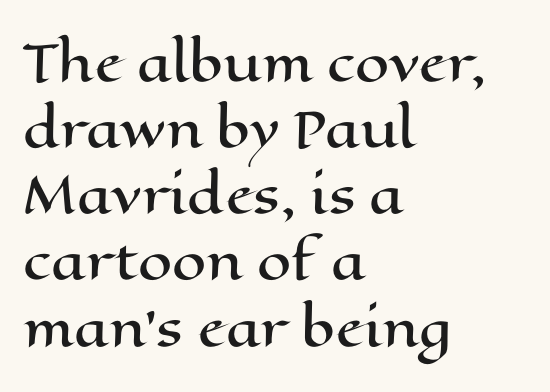
{"italic": "no", "width": "wide", "stroke_contrast": "high", "x_height": "medium", "monospaced": "no", "underline": "no", "align": "left", "line_spacing": "normal", "line_spacing_ratio": 1.35, "letter_spacing": "normal", "letter_spacing_em": 0.0, "glyph_px": 49}
